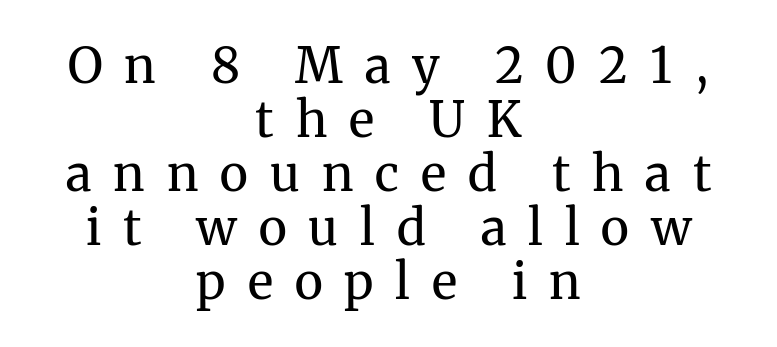
Q: Is the text bold? A: No.
Q: Is the text italic (slanted)? A: No, it is upright.
Q: Is the typeface a serif or a sans-serif typeface? A: Serif.
Q: Is the text underlined? A: No.
Q: How is the paragraph aligned? A: Centered.
Q: Is the spacing between letters normal or unusually wide? A: Unusually wide.
Q: Is the spacing between lines tight, normal or loose? A: Tight.
Q: Width (condensed, normal, or wide)? A: Normal.
Q: Stroke contrast? A: Medium.
Q: x-height? A: Medium.
Q: Monospaced? A: No.
